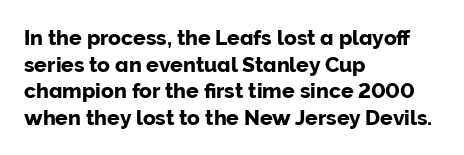
The image shows 21 px text type, upright; set left-aligned, normal line spacing (1.27x), normal letter spacing, not underlined.
